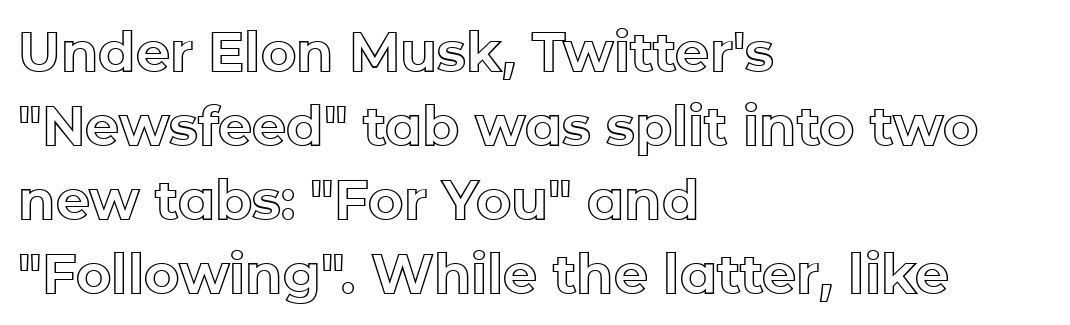
The image shows 54 px text type, upright; set left-aligned, normal line spacing (1.37x), normal letter spacing, not underlined; a medium x-height.
